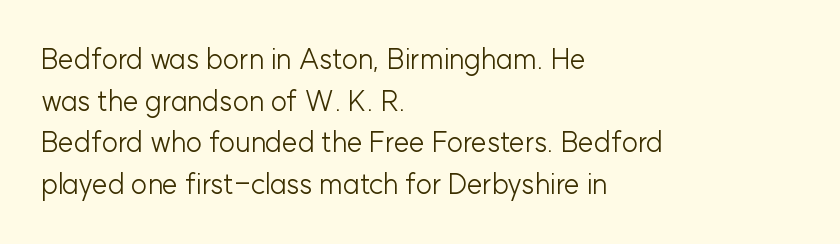
{"serif": "no", "italic": "no", "bold": "no", "weight": "light", "width": "normal", "stroke_contrast": "low", "x_height": "medium", "monospaced": "no", "underline": "no", "align": "left", "line_spacing": "normal", "line_spacing_ratio": 1.49, "letter_spacing": "normal", "letter_spacing_em": 0.0, "glyph_px": 28}
